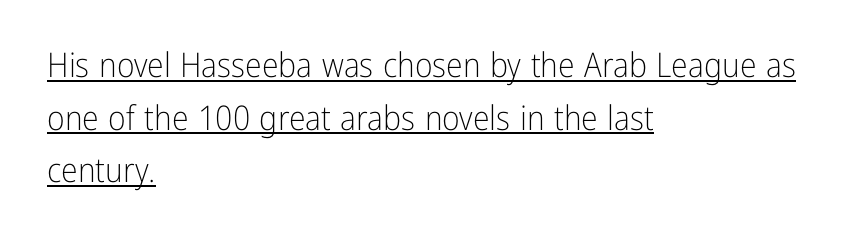
Is the type heavy? It reads as light-to-regular instead. The text block is weighted toward the left margin, trailing off unevenly rightward. Posture: straight, roman, zero tilt. Here the designer chose a conventional face with non-uniform glyph widths.
